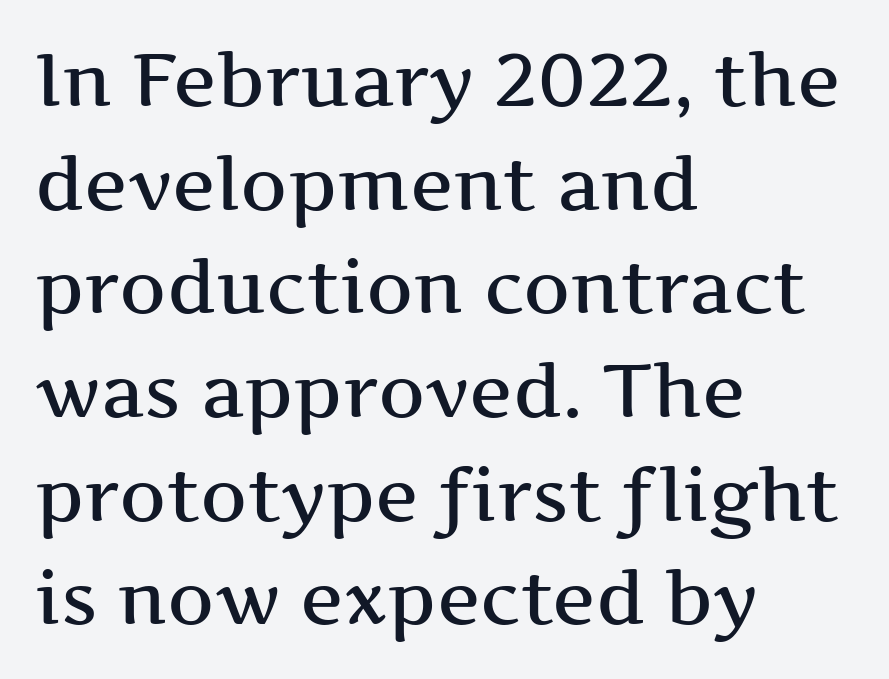
The image shows 73 px wide serif type, upright; set left-aligned, normal line spacing (1.42x), normal letter spacing, not underlined; medium stroke contrast and a medium x-height.
